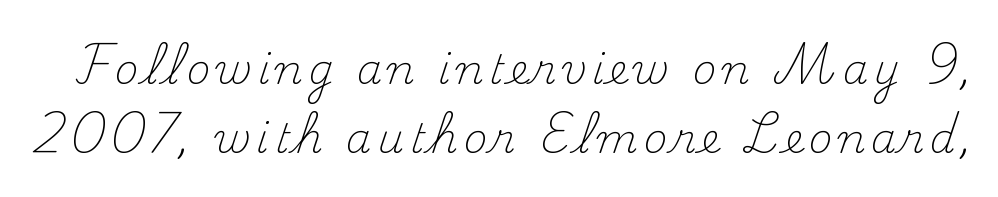
{"serif": "yes", "bold": "no", "weight": "light", "width": "normal", "stroke_contrast": "medium", "x_height": "small", "monospaced": "no", "underline": "no", "line_spacing": "normal", "line_spacing_ratio": 1.68, "glyph_px": 41}
